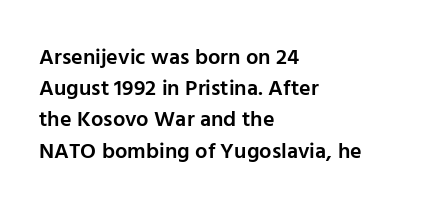
This is moderately heavy type, rendered in semibold. No extra tracking has been applied to these lines. Alignment: flush left. Leading matches the norm, producing a regular column.
